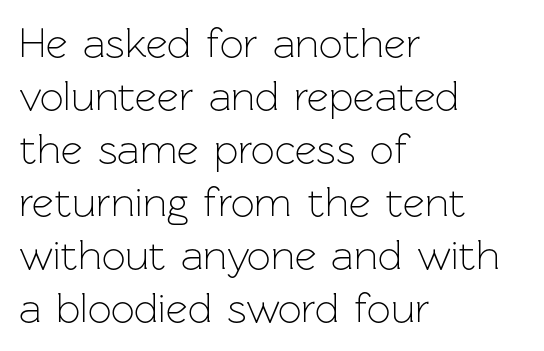
The image shows 42 px light sans-serif type, upright; set left-aligned, normal line spacing (1.26x), normal letter spacing, not underlined; low stroke contrast and a medium x-height.
